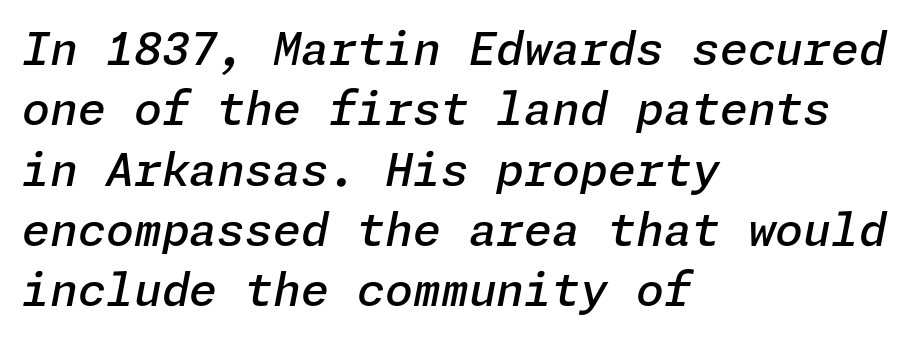
{"italic": "yes", "lean": "right", "slant_degrees": 11, "bold": "semi", "weight": "semibold", "width": "normal", "stroke_contrast": "low", "x_height": "medium", "underline": "no", "align": "left", "line_spacing": "normal", "line_spacing_ratio": 1.34, "letter_spacing": "normal", "letter_spacing_em": 0.0, "glyph_px": 45}
